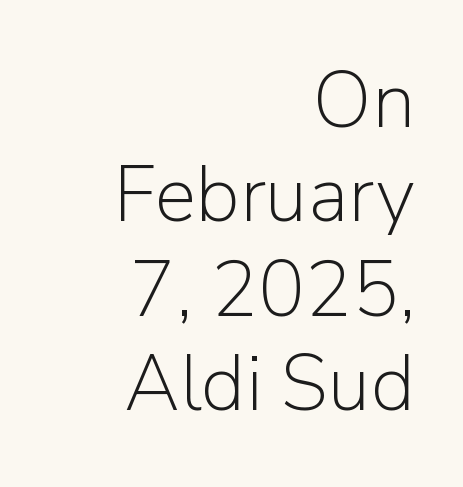
Ascenders rise straight up at ninety degrees. Glance below the letters and you will spot only blank space. Reading down the block, your eye finds every line finishing at a fixed right position. No extra ink here — the face is not bold. Proportional: the letters do not fall into vertical columns. No extra tracking has been applied to these lines.
